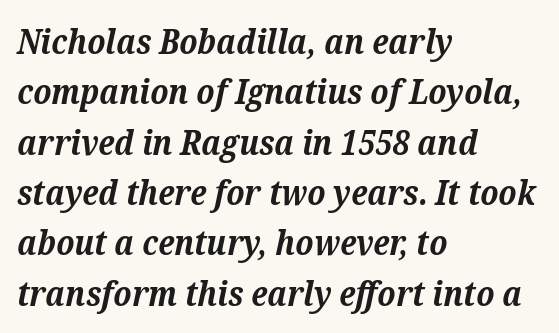
The image shows 34 px bold serif type, italic (leaning right); set left-aligned, normal line spacing (1.48x), normal letter spacing, not underlined; medium stroke contrast and a medium x-height.
